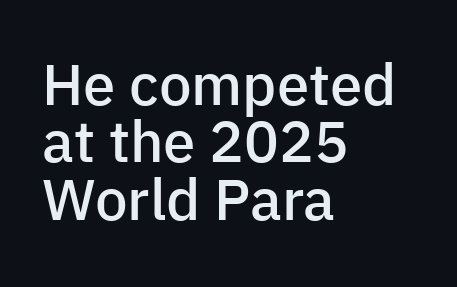
The lettering stays uniformly vertical, giving the passage a roman look. Typesetter's note: demi weight, one step under bold. The space directly below the letters is spotless. Students, observe: this is what under-led, compact text looks like.
